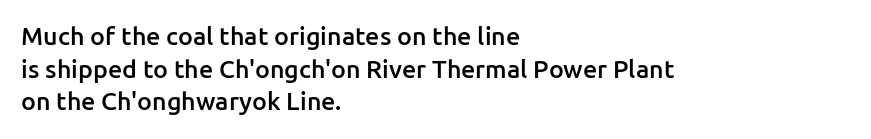
The image shows 25 px text type, upright; set left-aligned, normal line spacing (1.31x), normal letter spacing, not underlined.
